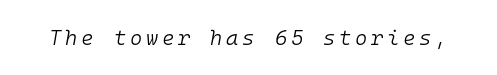
In terms of posture, this sample is oblique. The words here are not underlined. Stem width sits at or under what a default text font uses.
